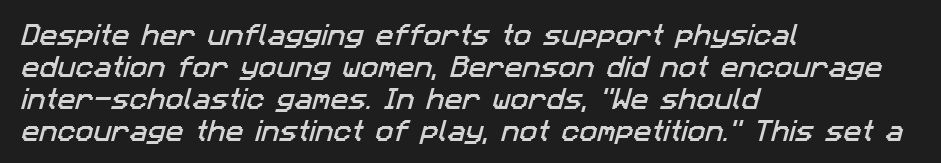
The image shows 24 px text type; set left-aligned, normal line spacing (1.34x), normal letter spacing, not underlined.
